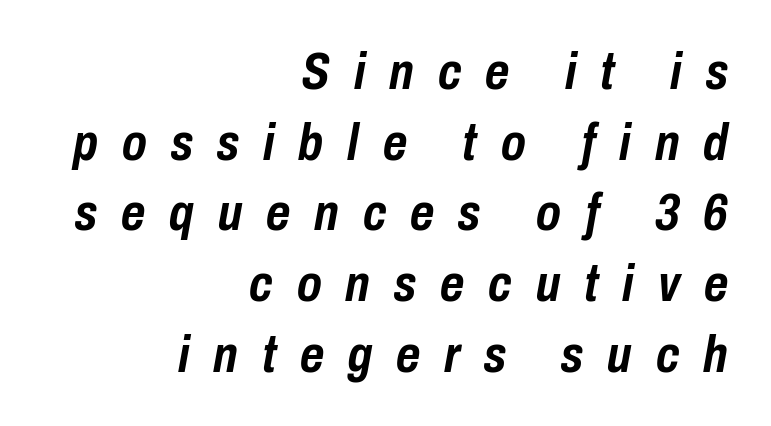
Observe the wide spacing: letters keep a clear distance from each other. The specimen omits any rule beneath the text block's lines. If you drew a line through each stem, it would be angled. The setting favours the right margin, as signatures and pull-quotes sometimes do. Here the designer chose a conventional face with non-uniform glyph widths. How heavy is the stroke? Heavy — this is a bold.
